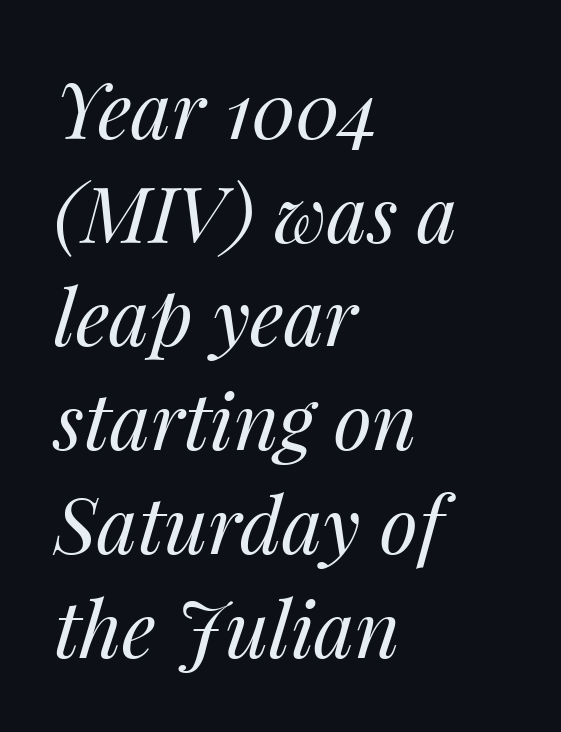
The image shows 78 px regular-weight type, italic (leaning right); set left-aligned, normal line spacing (1.33x), normal letter spacing, not underlined; medium stroke contrast and a medium x-height.
